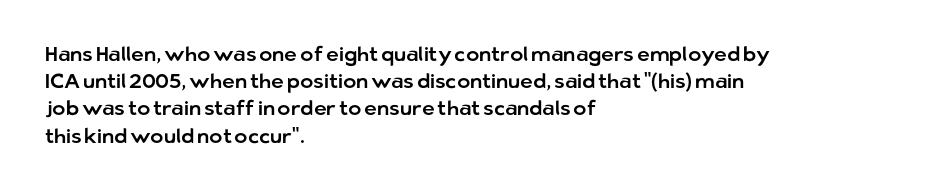
Teacher's note: observe the even left margin — that is flush-left alignment. Letter spacing: default. Every stem runs plumb, perpendicular to the baseline. The baseline area is clear. One glance says typical: line gaps are just what's usual.
